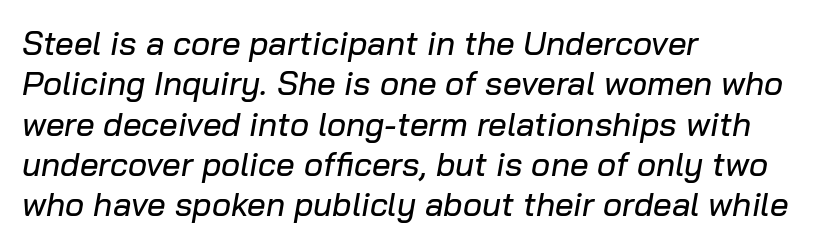
Q: Is the text italic (slanted)? A: Yes, it leans right by about 10 degrees.
Q: Is the text underlined? A: No.
Q: How is the paragraph aligned? A: Left-aligned.
Q: Is the spacing between letters normal or unusually wide? A: Normal.
Q: Width (condensed, normal, or wide)? A: Normal.
Q: Stroke contrast? A: Low.
Q: x-height? A: Medium.
Q: Monospaced? A: No.
